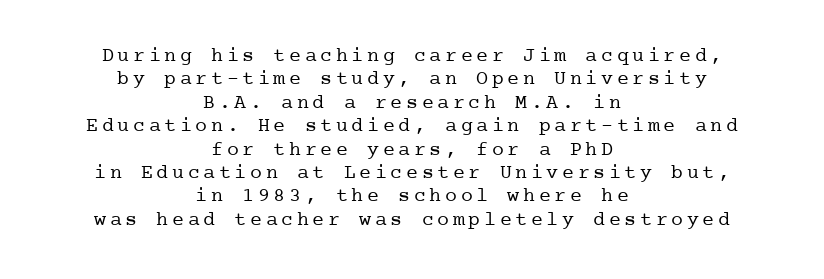
{"italic": "no", "bold": "no", "underline": "no", "align": "center", "line_spacing_ratio": 1.17, "glyph_px": 20}
